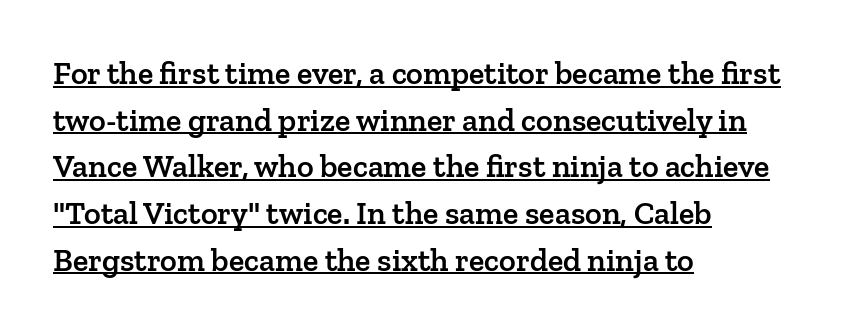
{"serif": "yes", "italic": "no", "bold": "semi", "weight": "semibold", "width": "normal", "stroke_contrast": "low", "x_height": "medium", "monospaced": "no", "underline": "yes", "align": "left", "line_spacing": "normal", "line_spacing_ratio": 1.46, "letter_spacing": "normal", "letter_spacing_em": 0.0, "glyph_px": 32}
